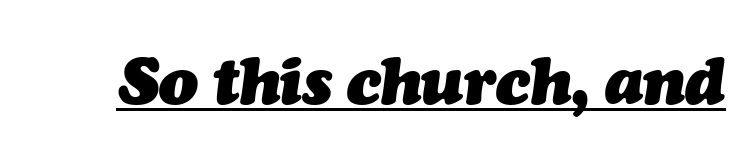
{"italic": "yes", "lean": "right", "slant_degrees": 7, "bold": "yes", "weight": "heavy", "width": "normal", "stroke_contrast": "medium", "x_height": "medium", "monospaced": "no", "underline": "yes", "letter_spacing": "normal", "letter_spacing_em": 0.0, "glyph_px": 65}
